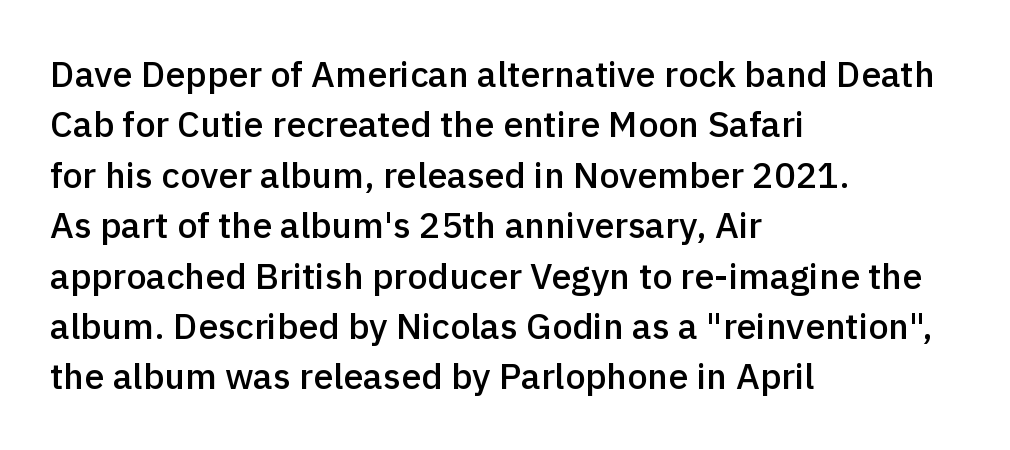
{"serif": "no", "italic": "no", "bold": "semi", "weight": "semibold", "width": "normal", "x_height": "medium", "monospaced": "no", "underline": "no", "align": "left", "line_spacing": "normal", "line_spacing_ratio": 1.4, "letter_spacing": "normal", "letter_spacing_em": 0.0, "glyph_px": 36}
